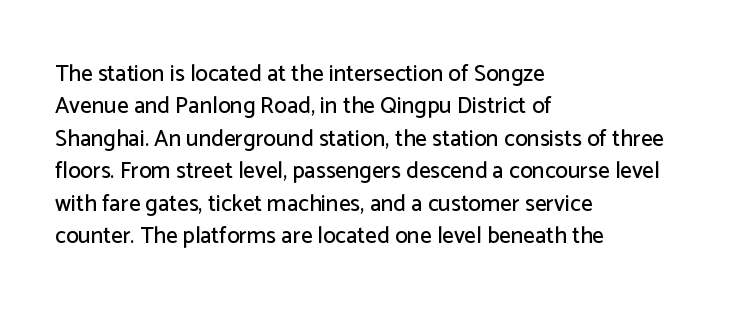
{"italic": "no", "underline": "no", "align": "left", "line_spacing": "normal", "line_spacing_ratio": 1.41, "letter_spacing": "normal", "letter_spacing_em": 0.0, "glyph_px": 23}
